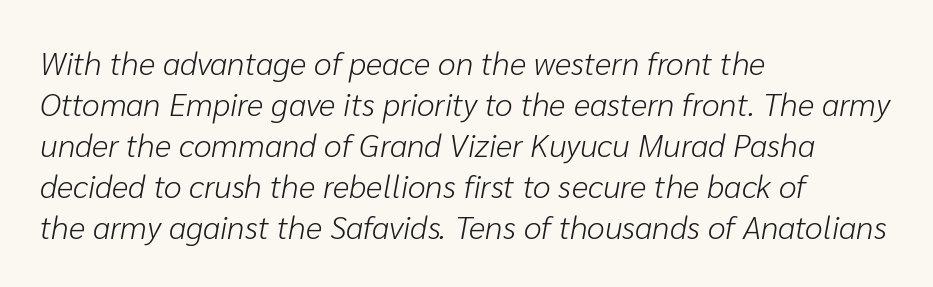
{"italic": "yes", "lean": "right", "slant_degrees": 10, "bold": "no", "weight": "light", "width": "normal", "stroke_contrast": "low", "x_height": "medium", "monospaced": "no", "underline": "no", "align": "left", "line_spacing": "normal", "line_spacing_ratio": 1.28, "letter_spacing": "normal", "letter_spacing_em": 0.0, "glyph_px": 32}
